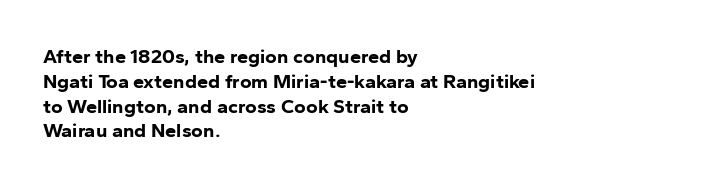
{"italic": "no", "bold": "yes", "underline": "no", "align": "left", "line_spacing_ratio": 1.24, "letter_spacing": "normal", "letter_spacing_em": 0.0, "glyph_px": 20}
